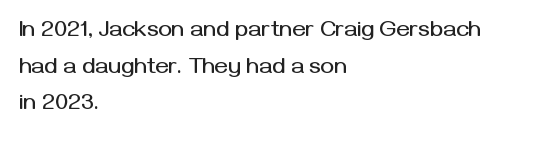
{"italic": "no", "underline": "no", "align": "left", "line_spacing": "normal", "line_spacing_ratio": 1.59, "letter_spacing": "normal", "letter_spacing_em": 0.0, "glyph_px": 23}
